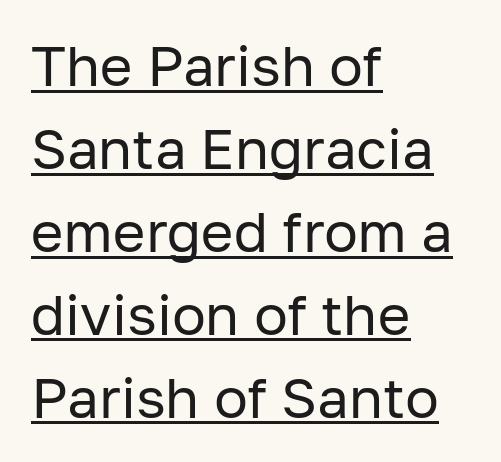
Q: Is the text bold? A: No.
Q: Is the text italic (slanted)? A: No, it is upright.
Q: Is the typeface a serif or a sans-serif typeface? A: Sans-serif.
Q: Is the text underlined? A: Yes.
Q: How is the paragraph aligned? A: Left-aligned.
Q: Is the spacing between letters normal or unusually wide? A: Normal.
Q: Is the spacing between lines tight, normal or loose? A: Normal.
Q: Width (condensed, normal, or wide)? A: Normal.
Q: Stroke contrast? A: Low.
Q: x-height? A: Medium.
Q: Monospaced? A: No.
